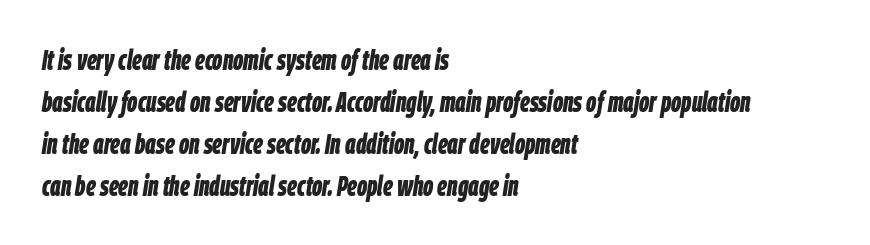
{"italic": "yes", "lean": "right", "slant_degrees": 9, "bold": "yes", "weight": "bold", "width": "condensed", "stroke_contrast": "low", "x_height": "large", "monospaced": "no", "underline": "no", "align": "left", "line_spacing": "normal", "line_spacing_ratio": 1.5, "letter_spacing": "normal", "letter_spacing_em": 0.0, "glyph_px": 28}
